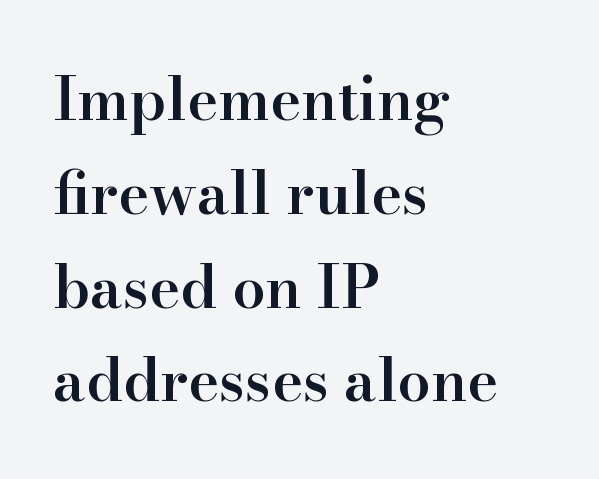
Q: Is the text bold? A: Semi-bold.
Q: Is the text italic (slanted)? A: No, it is upright.
Q: Is the typeface a serif or a sans-serif typeface? A: Serif.
Q: Is the text underlined? A: No.
Q: How is the paragraph aligned? A: Left-aligned.
Q: Is the spacing between letters normal or unusually wide? A: Normal.
Q: Is the spacing between lines tight, normal or loose? A: Normal.
Q: Width (condensed, normal, or wide)? A: Normal.
Q: Stroke contrast? A: High.
Q: x-height? A: Small.
Q: Monospaced? A: No.
